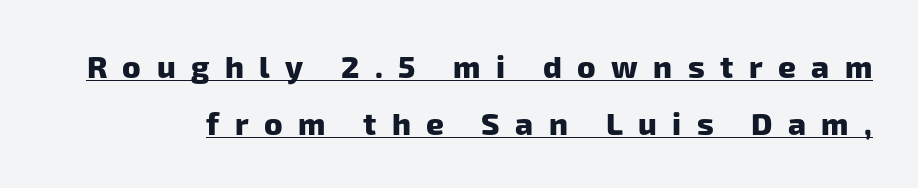
Q: Is the text bold? A: Yes.
Q: Is the typeface a serif or a sans-serif typeface? A: Sans-serif.
Q: Is the text underlined? A: Yes.
Q: Is the spacing between letters normal or unusually wide? A: Unusually wide.
Q: Width (condensed, normal, or wide)? A: Normal.
Q: Stroke contrast? A: Low.
Q: x-height? A: Medium.
Q: Monospaced? A: No.
